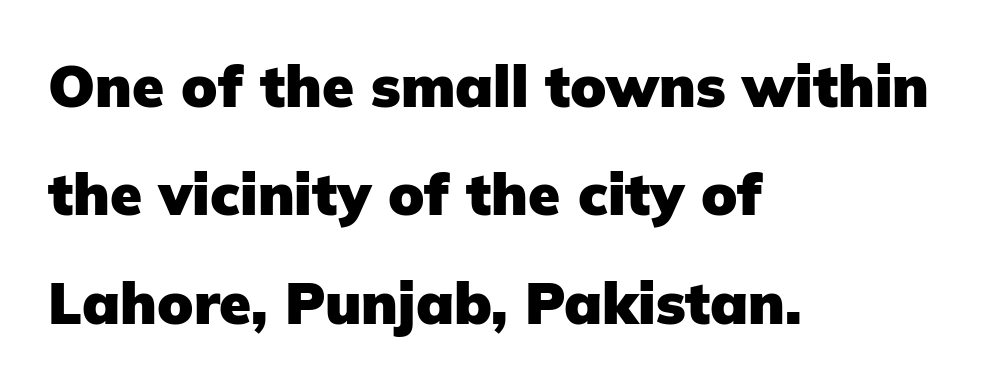
Q: Is the text bold? A: Yes.
Q: Is the text italic (slanted)? A: No, it is upright.
Q: Is the typeface a serif or a sans-serif typeface? A: Sans-serif.
Q: Is the text underlined? A: No.
Q: How is the paragraph aligned? A: Left-aligned.
Q: Is the spacing between letters normal or unusually wide? A: Normal.
Q: Width (condensed, normal, or wide)? A: Normal.
Q: Stroke contrast? A: Low.
Q: x-height? A: Medium.
Q: Monospaced? A: No.
